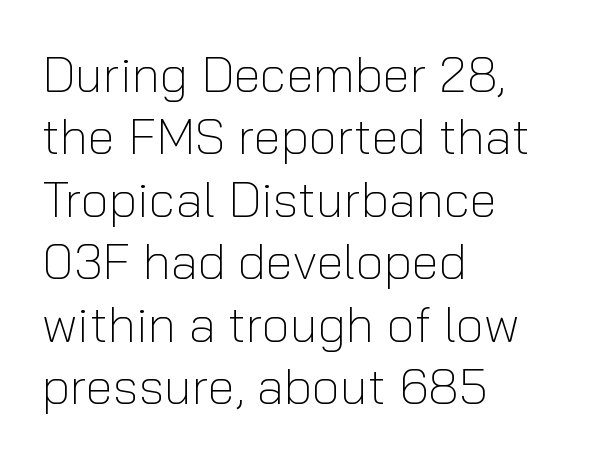
{"serif": "no", "italic": "no", "bold": "no", "weight": "light", "width": "normal", "stroke_contrast": "low", "x_height": "medium", "monospaced": "no", "underline": "no", "align": "left", "line_spacing": "normal", "line_spacing_ratio": 1.25, "letter_spacing": "normal", "letter_spacing_em": 0.0, "glyph_px": 50}
